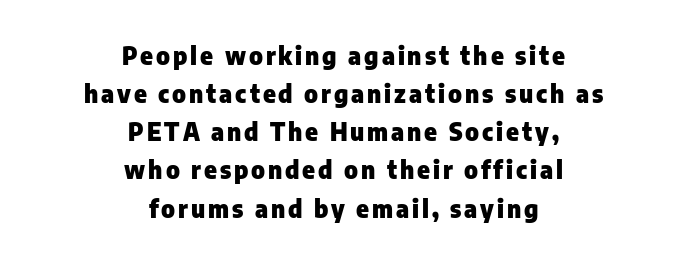
{"italic": "no", "bold": "yes", "underline": "no", "align": "center", "line_spacing": "normal", "line_spacing_ratio": 1.59, "glyph_px": 24}
